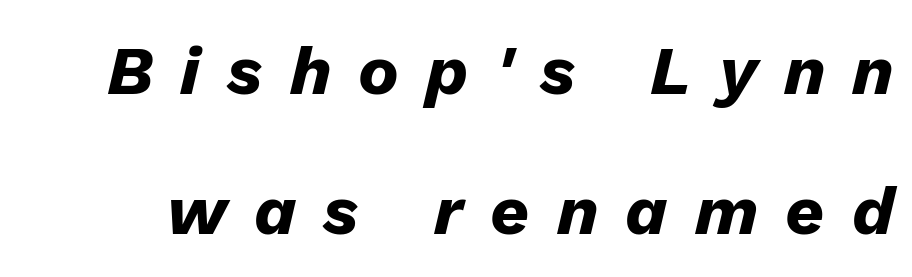
{"italic": "yes", "lean": "right", "slant_degrees": 13, "bold": "yes", "weight": "heavy", "width": "normal", "stroke_contrast": "low", "x_height": "medium", "monospaced": "no", "underline": "no", "line_spacing": "loose", "line_spacing_ratio": 2.06, "letter_spacing": "wide", "letter_spacing_em": 0.4, "glyph_px": 68}
